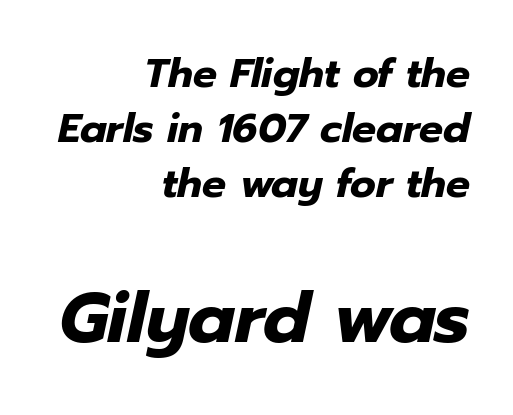
{"italic": "yes", "lean": "right", "slant_degrees": 12, "bold": "yes", "weight": "heavy", "width": "normal", "stroke_contrast": "low", "x_height": "medium", "monospaced": "no", "underline": "no", "align": "right", "line_spacing": "normal", "line_spacing_ratio": 1.38, "letter_spacing": "normal", "letter_spacing_em": 0.0, "larger_block": "second", "size_ratio": 1.75, "glyph_px": 70}
